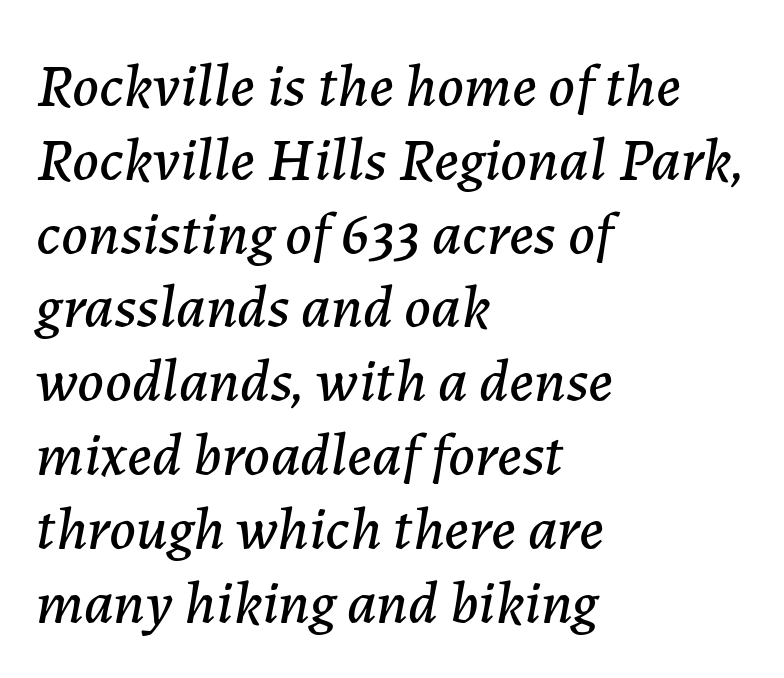
Spacing verdict: proportional, widths tailored to each character. A clean baseline with only descenders dipping below it. Caption: multi-line text, flush left, ragged right. The face used here has a pronounced slope to its letters. Letter spacing: default.
